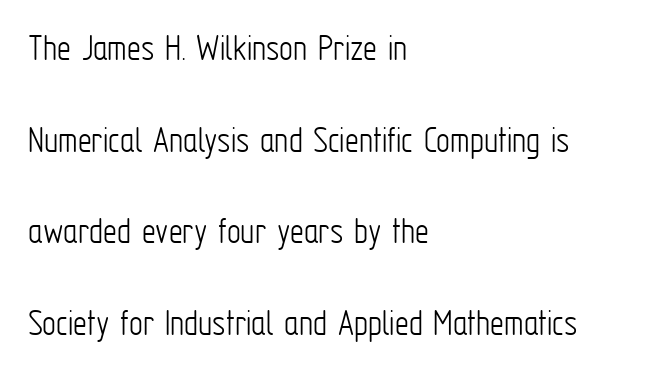
The image shows 39 px light, condensed sans-serif type, upright; set left-aligned, loose line spacing (2.35x), normal letter spacing, not underlined; low stroke contrast and a medium x-height.
